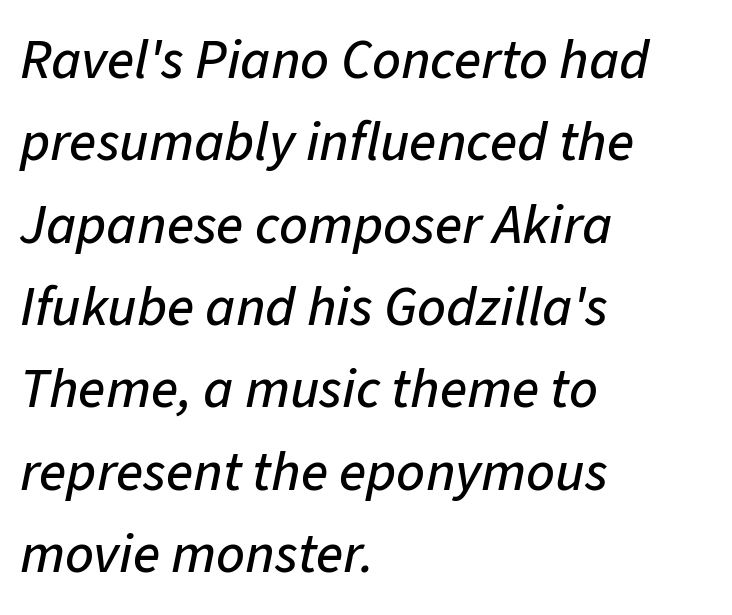
{"italic": "yes", "lean": "right", "slant_degrees": 11, "width": "normal", "stroke_contrast": "low", "x_height": "medium", "monospaced": "no", "underline": "no", "align": "left", "line_spacing": "normal", "line_spacing_ratio": 1.47, "letter_spacing": "normal", "letter_spacing_em": 0.0, "glyph_px": 56}
